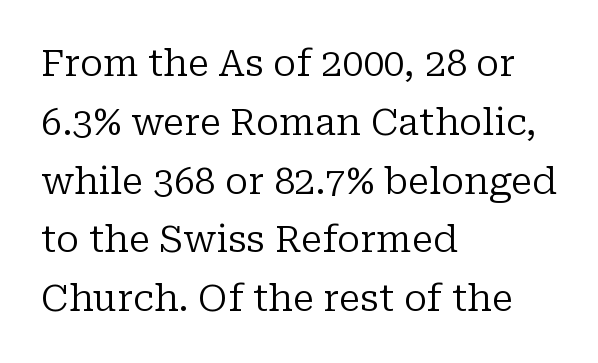
The image shows 37 px regular-weight serif type, upright; set left-aligned, normal line spacing (1.59x), normal letter spacing, not underlined; low stroke contrast and a medium x-height.
